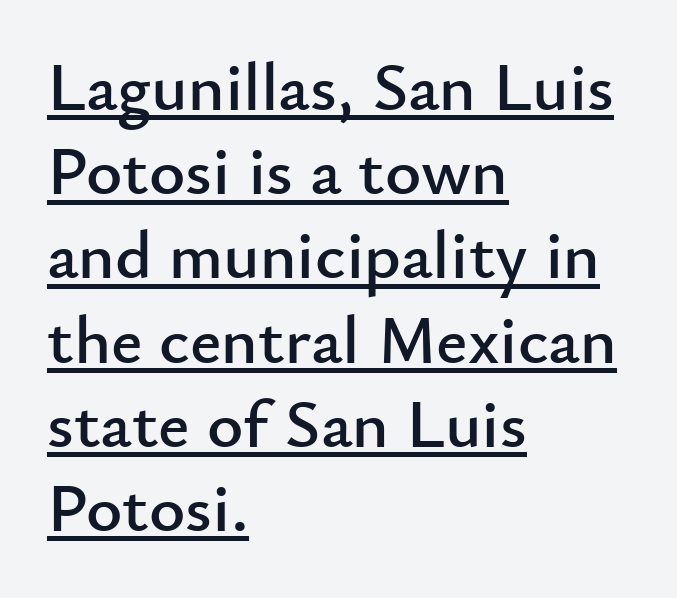
The lettering holds an erect, upright posture throughout. Are there feet on the stems? There aren't — it's a sans. Glyph-to-glyph distance matches everyday printed text. Caption: multi-line text, flush left, ragged right. Do the characters align in a grid? No, the font is proportional. Underlining? Definitely there.
